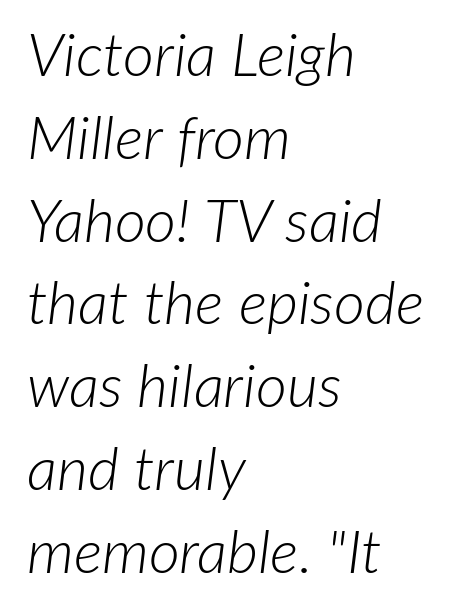
The image shows 60 px light type, italic (leaning right); set left-aligned, normal line spacing (1.38x), normal letter spacing, not underlined; low stroke contrast and a medium x-height.
